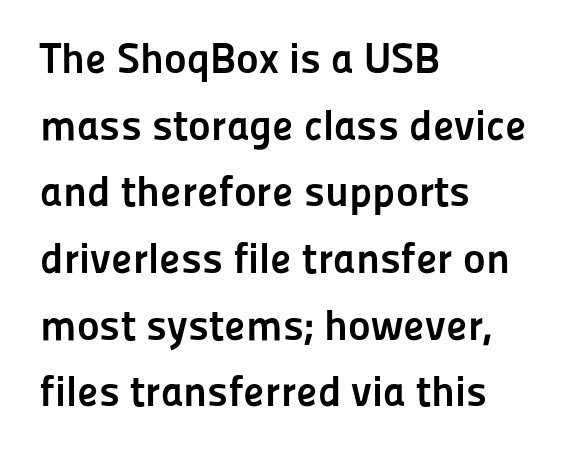
Q: Is the text bold? A: Yes.
Q: Is the text italic (slanted)? A: No, it is upright.
Q: Is the typeface a serif or a sans-serif typeface? A: Sans-serif.
Q: Is the text underlined? A: No.
Q: How is the paragraph aligned? A: Left-aligned.
Q: Is the spacing between letters normal or unusually wide? A: Normal.
Q: Is the spacing between lines tight, normal or loose? A: Normal.
Q: Width (condensed, normal, or wide)? A: Normal.
Q: Stroke contrast? A: Low.
Q: x-height? A: Medium.
Q: Monospaced? A: No.
